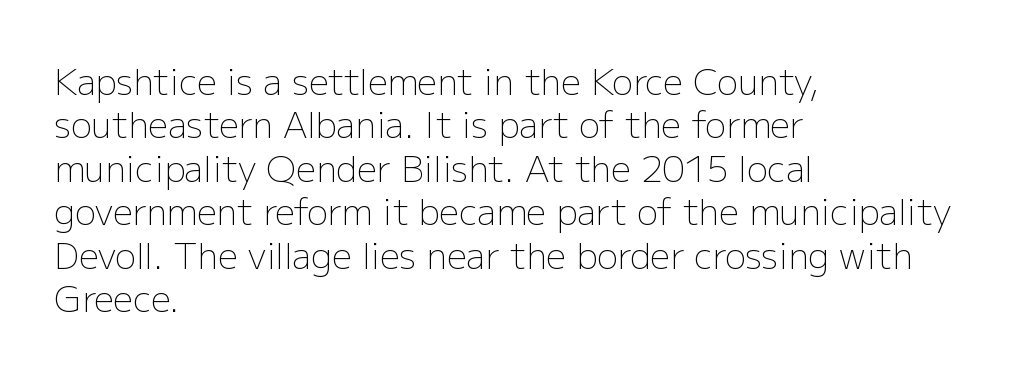
The image shows 35 px light sans-serif type, upright; set left-aligned, line spacing 1.24x, normal letter spacing, not underlined; low stroke contrast and a medium x-height.
